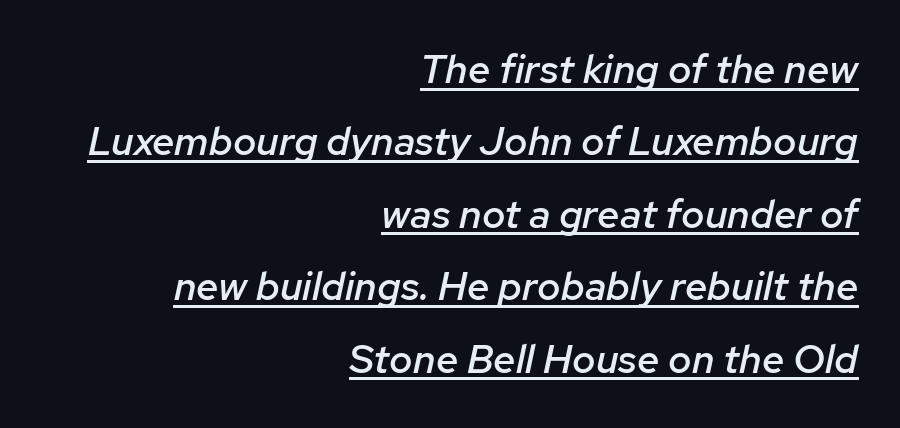
{"italic": "yes", "lean": "right", "slant_degrees": 12, "bold": "semi", "weight": "semibold", "width": "normal", "stroke_contrast": "low", "x_height": "medium", "monospaced": "no", "underline": "yes", "align": "right", "line_spacing_ratio": 1.81, "letter_spacing": "normal", "letter_spacing_em": 0.0, "glyph_px": 40}
